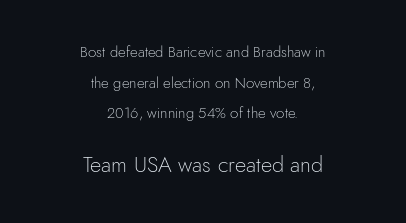
Top chunk: small. Bottom chunk: large. Unmarked baselines from the first word to the last. Spacing between characters is what you'd get straight out of the box. The font sits on the lighter half of the weight spectrum, regular included. These lines are centered, leaving both edges ragged.
